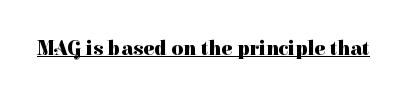
The image shows 20 px bold type, upright; set normal letter spacing, underlined.
